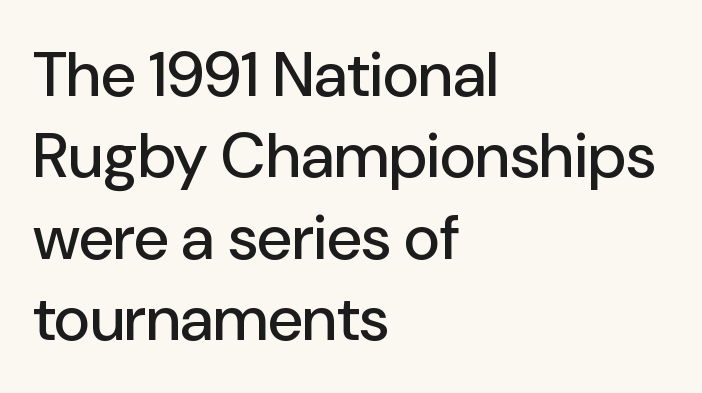
{"serif": "no", "italic": "no", "width": "normal", "stroke_contrast": "low", "x_height": "medium", "monospaced": "no", "underline": "no", "align": "left", "line_spacing": "normal", "line_spacing_ratio": 1.29, "letter_spacing": "normal", "letter_spacing_em": 0.0, "glyph_px": 63}
